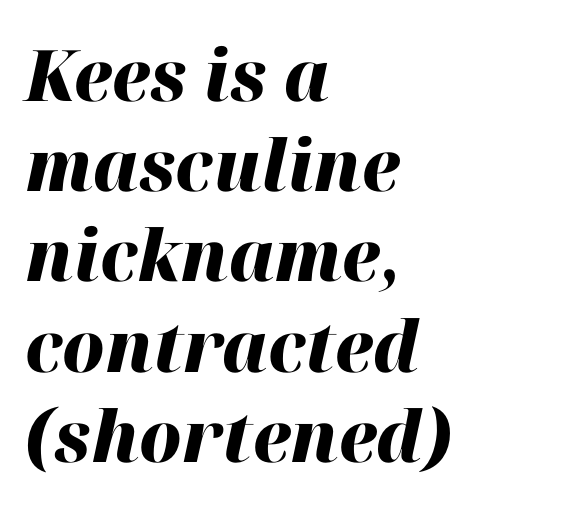
Q: Is the text bold? A: Yes.
Q: Is the text italic (slanted)? A: Yes, it leans right by about 12 degrees.
Q: Is the text underlined? A: No.
Q: How is the paragraph aligned? A: Left-aligned.
Q: Is the spacing between letters normal or unusually wide? A: Normal.
Q: Is the spacing between lines tight, normal or loose? A: Normal.
Q: Width (condensed, normal, or wide)? A: Normal.
Q: Stroke contrast? A: High.
Q: x-height? A: Medium.
Q: Monospaced? A: No.
